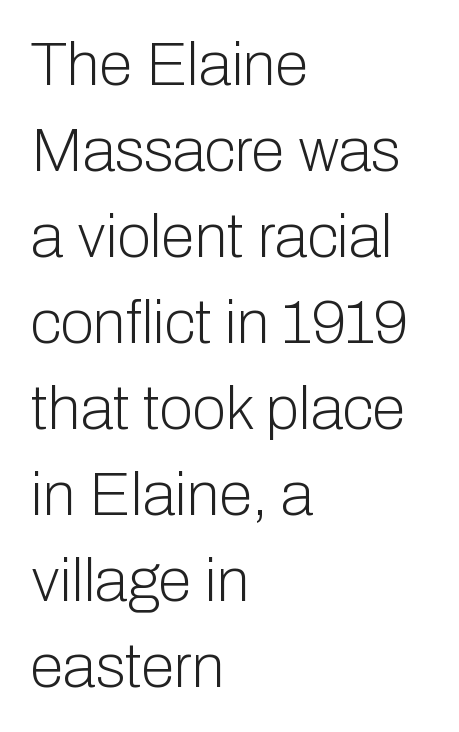
Q: Is the text bold? A: No.
Q: Is the text italic (slanted)? A: No, it is upright.
Q: Is the typeface a serif or a sans-serif typeface? A: Sans-serif.
Q: Is the text underlined? A: No.
Q: How is the paragraph aligned? A: Left-aligned.
Q: Is the spacing between letters normal or unusually wide? A: Normal.
Q: Is the spacing between lines tight, normal or loose? A: Normal.
Q: Width (condensed, normal, or wide)? A: Normal.
Q: Stroke contrast? A: Low.
Q: x-height? A: Medium.
Q: Monospaced? A: No.
